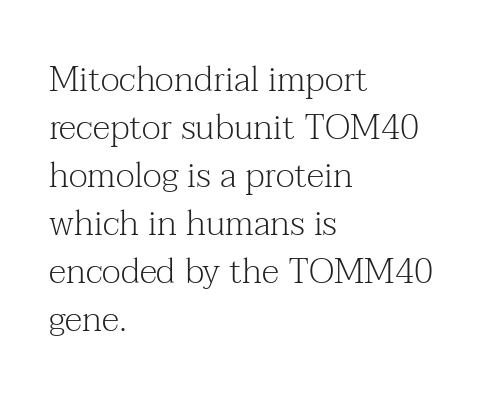
The image shows 35 px light serif type, upright; set left-aligned, normal line spacing (1.37x), normal letter spacing, not underlined; medium stroke contrast and a medium x-height.
